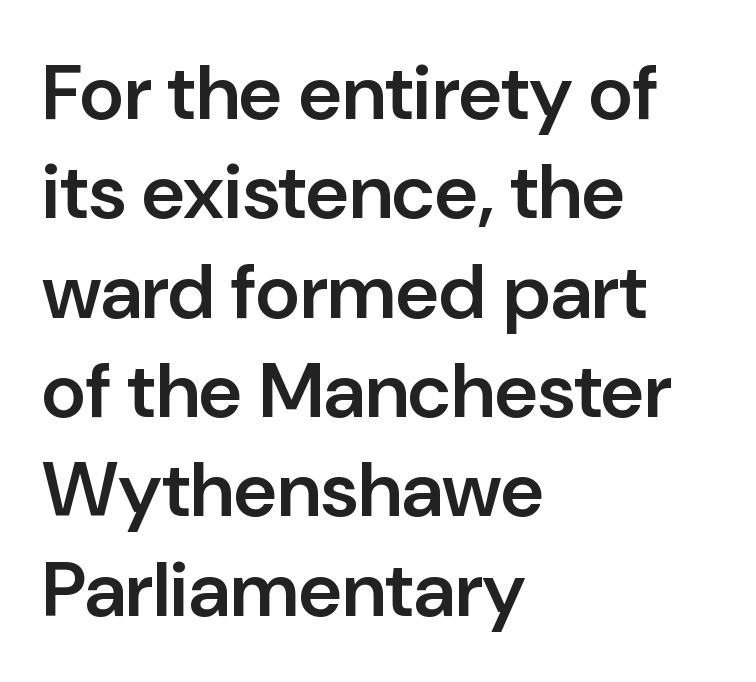
The image shows 77 px semibold sans-serif type, upright; set left-aligned, normal line spacing (1.29x), normal letter spacing, not underlined; low stroke contrast and a medium x-height.
